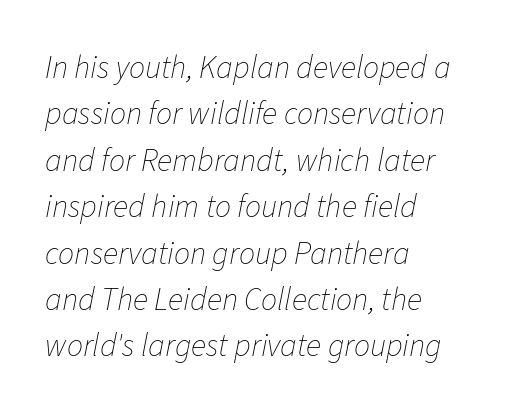
The image shows 32 px thin type, italic (leaning right); set left-aligned, normal line spacing (1.45x), normal letter spacing, not underlined; low stroke contrast and a medium x-height.
